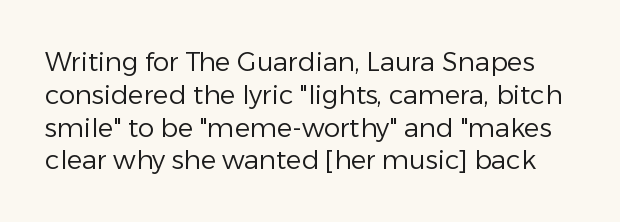
The image shows 26 px text type, upright; set normal line spacing (1.26x), normal letter spacing, not underlined.
